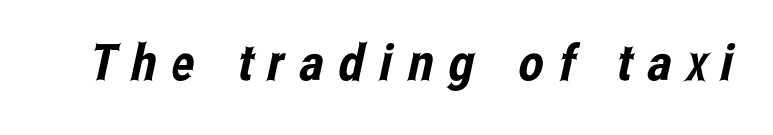
{"serif": "no", "width": "condensed", "stroke_contrast": "low", "x_height": "medium", "monospaced": "no", "underline": "no", "letter_spacing": "wide", "letter_spacing_em": 0.31, "glyph_px": 50}
